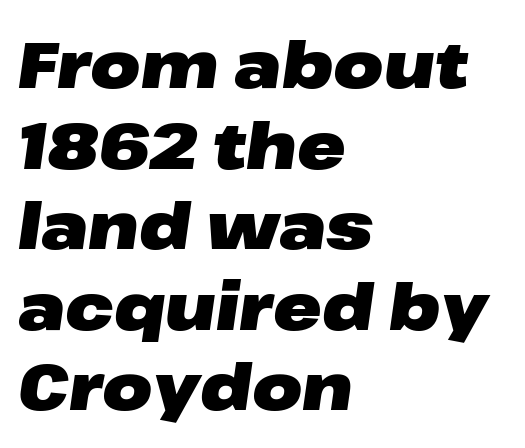
Q: Is the text bold? A: Yes.
Q: Is the text italic (slanted)? A: Yes, it leans right by about 8 degrees.
Q: Is the text underlined? A: No.
Q: How is the paragraph aligned? A: Left-aligned.
Q: Is the spacing between letters normal or unusually wide? A: Normal.
Q: Width (condensed, normal, or wide)? A: Wide.
Q: Stroke contrast? A: Low.
Q: x-height? A: Medium.
Q: Monospaced? A: No.
